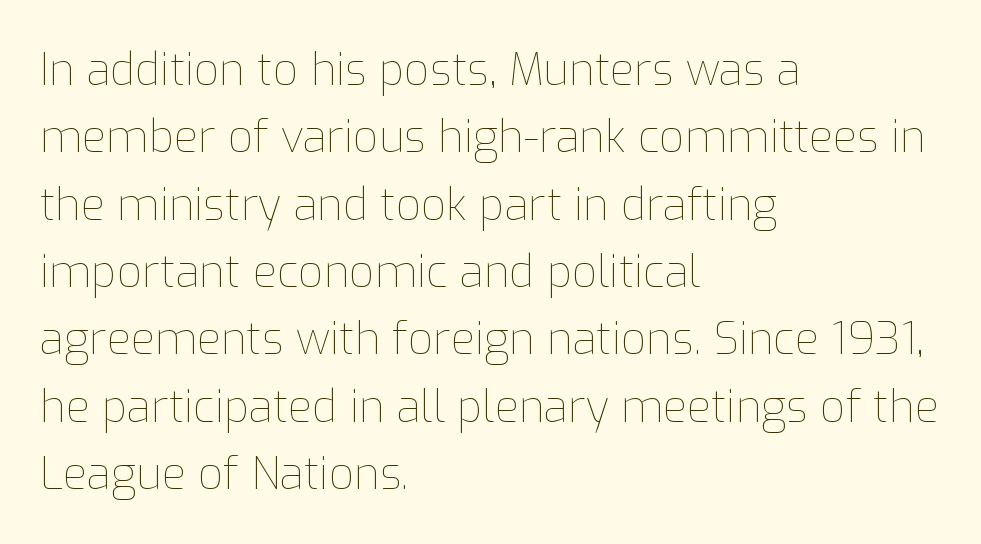
{"italic": "no", "bold": "no", "weight": "thin", "width": "normal", "stroke_contrast": "low", "x_height": "medium", "monospaced": "no", "underline": "no", "align": "left", "line_spacing": "normal", "line_spacing_ratio": 1.53, "letter_spacing": "normal", "letter_spacing_em": 0.0, "glyph_px": 44}
